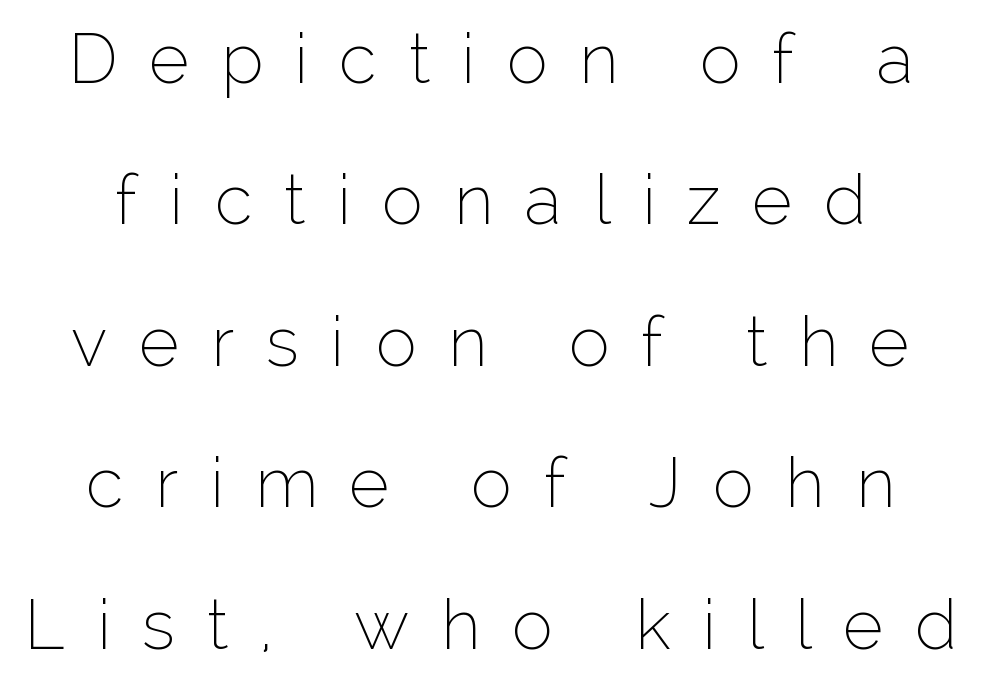
Q: Is the text bold? A: No.
Q: Is the text italic (slanted)? A: No, it is upright.
Q: Is the typeface a serif or a sans-serif typeface? A: Sans-serif.
Q: Is the text underlined? A: No.
Q: Is the spacing between letters normal or unusually wide? A: Unusually wide.
Q: Is the spacing between lines tight, normal or loose? A: Loose.
Q: Width (condensed, normal, or wide)? A: Normal.
Q: Stroke contrast? A: Low.
Q: x-height? A: Medium.
Q: Monospaced? A: No.
